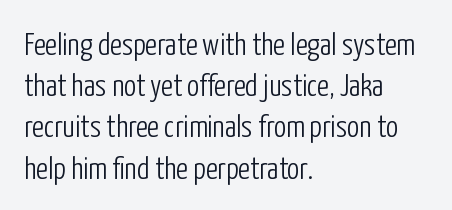
Q: Is the text bold? A: No.
Q: Is the text italic (slanted)? A: No, it is upright.
Q: Is the typeface a serif or a sans-serif typeface? A: Sans-serif.
Q: Is the text underlined? A: No.
Q: How is the paragraph aligned? A: Left-aligned.
Q: Is the spacing between letters normal or unusually wide? A: Normal.
Q: Is the spacing between lines tight, normal or loose? A: Normal.
Q: Width (condensed, normal, or wide)? A: Condensed.
Q: Stroke contrast? A: Low.
Q: x-height? A: Medium.
Q: Monospaced? A: No.
